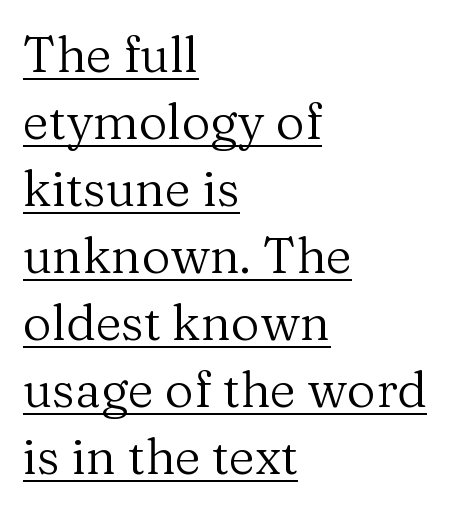
The image shows 50 px regular-weight serif type, upright; set left-aligned, normal line spacing (1.34x), normal letter spacing, underlined; medium stroke contrast and a medium x-height.
